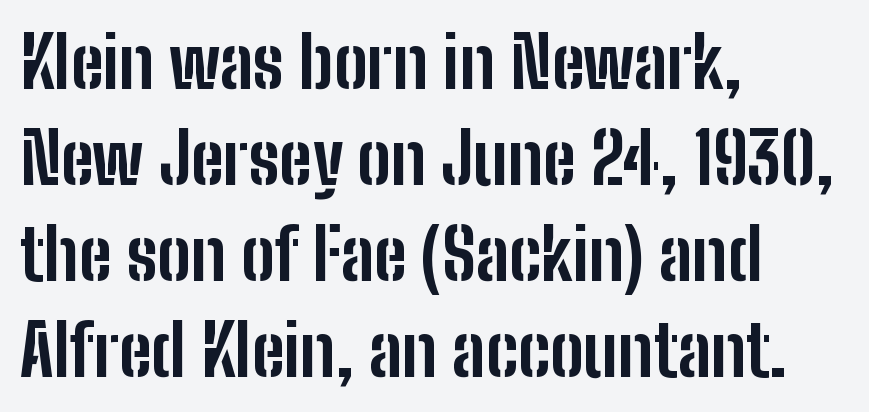
Q: Is the text bold? A: Yes.
Q: Is the text italic (slanted)? A: No, it is upright.
Q: Is the typeface a serif or a sans-serif typeface? A: Sans-serif.
Q: Is the text underlined? A: No.
Q: How is the paragraph aligned? A: Left-aligned.
Q: Is the spacing between letters normal or unusually wide? A: Normal.
Q: Is the spacing between lines tight, normal or loose? A: Normal.
Q: Width (condensed, normal, or wide)? A: Condensed.
Q: Stroke contrast? A: Low.
Q: x-height? A: Medium.
Q: Monospaced? A: No.
